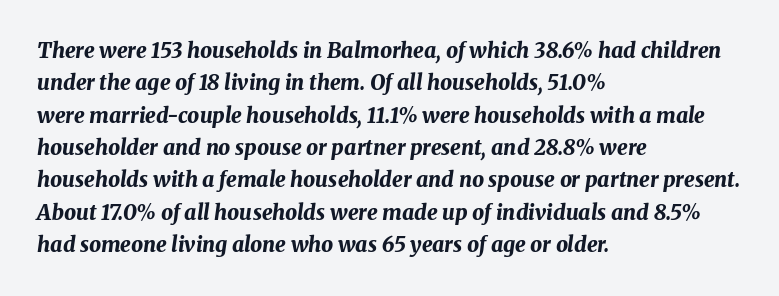
{"italic": "yes", "lean": "right", "slant_degrees": 8, "bold": "yes", "underline": "no", "align": "left", "line_spacing": "normal", "line_spacing_ratio": 1.54, "letter_spacing": "normal", "letter_spacing_em": 0.0, "glyph_px": 21}
